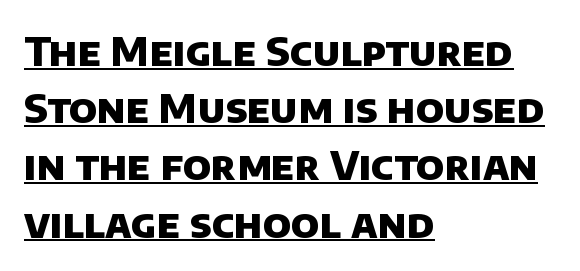
The image shows 40 px heavy sans-serif type; set left-aligned, normal line spacing (1.43x), normal letter spacing, underlined; low stroke contrast and a large x-height.
